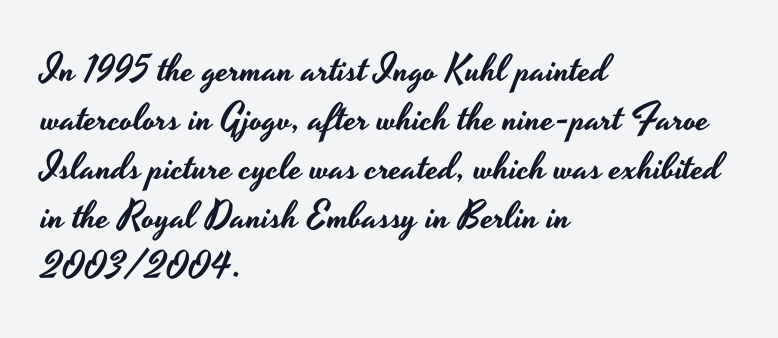
A typesetter would call this proportional, since set widths differ per character. Compared with typical body copy, the letter spacing here is the same. Decoration check: the copy has no underline. Rows of type keep a routine distance in the vertical direction. To sum up the face: it is a sans, with no serifs.
